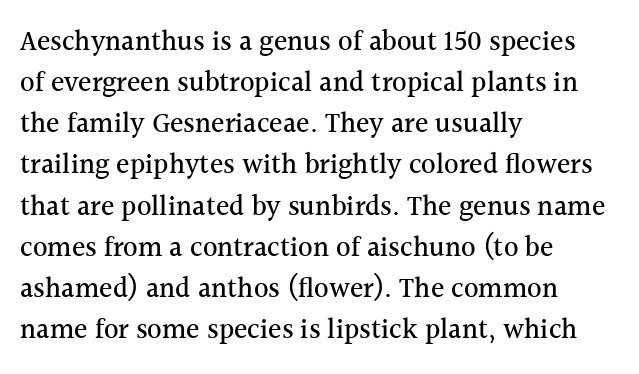
The foot of each line stays bare and open. If you drew a line through each stem, it would be perfectly vertical. Successive baselines arrive at the customary interval. Reading down the block, your eye returns to a fixed left position each line.
